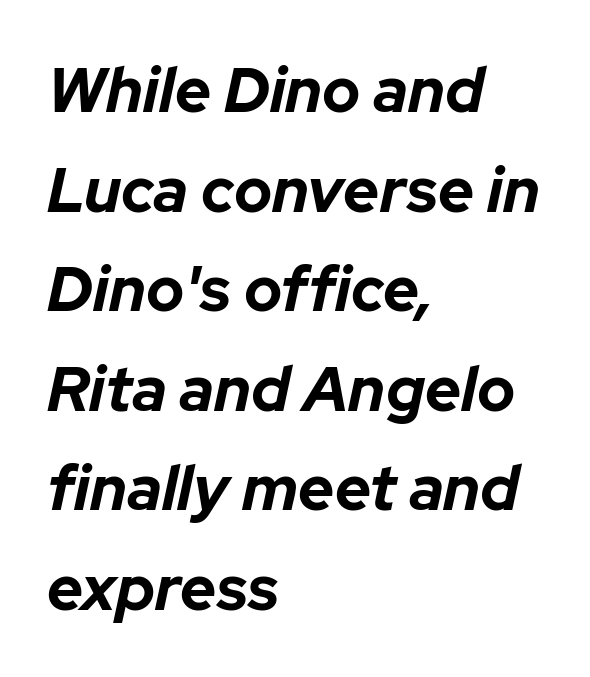
{"italic": "yes", "lean": "right", "slant_degrees": 12, "bold": "yes", "weight": "bold", "width": "normal", "stroke_contrast": "low", "x_height": "medium", "monospaced": "no", "underline": "no", "align": "left", "line_spacing": "normal", "line_spacing_ratio": 1.58, "letter_spacing": "normal", "letter_spacing_em": 0.0, "glyph_px": 63}
